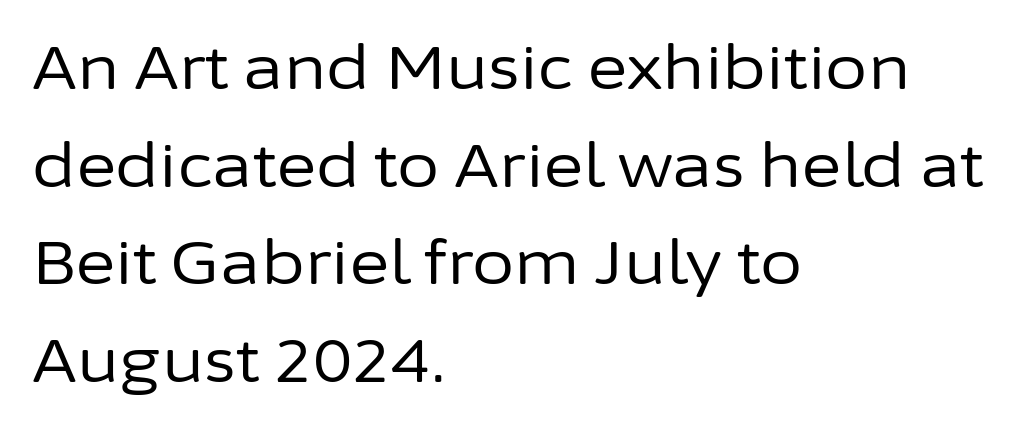
Q: Is the text bold? A: No.
Q: Is the text italic (slanted)? A: No, it is upright.
Q: Is the typeface a serif or a sans-serif typeface? A: Sans-serif.
Q: Is the text underlined? A: No.
Q: How is the paragraph aligned? A: Left-aligned.
Q: Is the spacing between letters normal or unusually wide? A: Normal.
Q: Is the spacing between lines tight, normal or loose? A: Normal.
Q: Width (condensed, normal, or wide)? A: Normal.
Q: Stroke contrast? A: Low.
Q: x-height? A: Medium.
Q: Monospaced? A: No.
